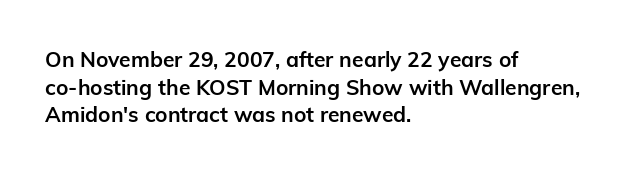
The image shows 21 px bold type, upright; set left-aligned, normal line spacing (1.32x), normal letter spacing, not underlined.
